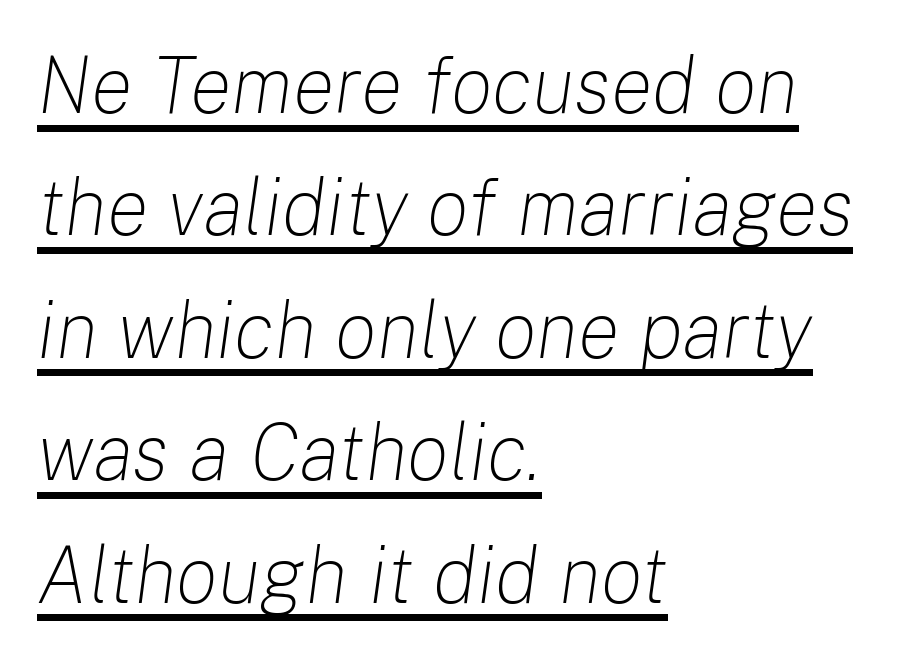
Q: Is the text bold? A: No.
Q: Is the text italic (slanted)? A: Yes, it leans right by about 8 degrees.
Q: Is the text underlined? A: Yes.
Q: How is the paragraph aligned? A: Left-aligned.
Q: Is the spacing between letters normal or unusually wide? A: Normal.
Q: Is the spacing between lines tight, normal or loose? A: Normal.
Q: Width (condensed, normal, or wide)? A: Normal.
Q: Stroke contrast? A: Low.
Q: x-height? A: Medium.
Q: Monospaced? A: No.
